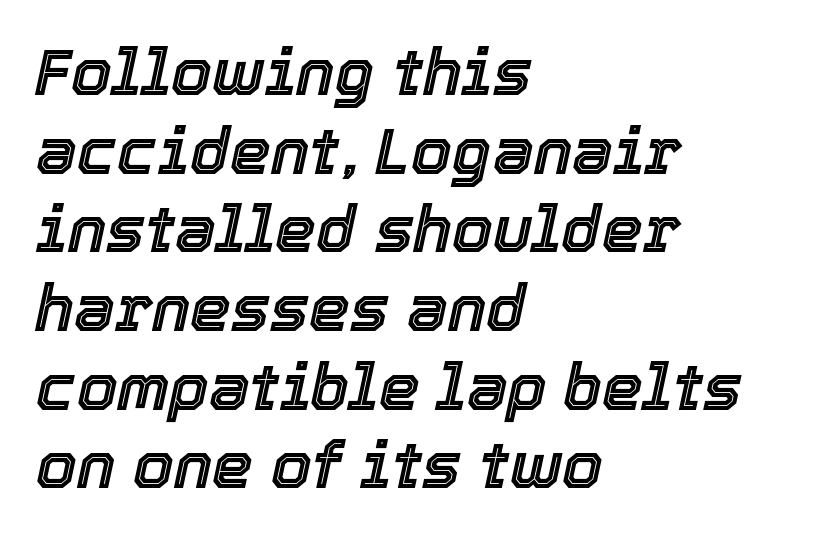
The image shows 65 px text type, italic (leaning right); set left-aligned, line spacing 1.21x, normal letter spacing, not underlined; a medium x-height.
